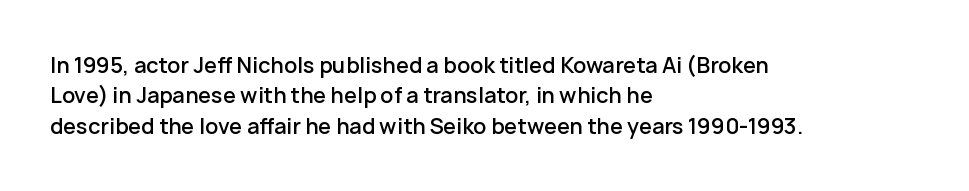
Q: Is the text bold? A: Semi-bold.
Q: Is the text italic (slanted)? A: No, it is upright.
Q: Is the text underlined? A: No.
Q: How is the paragraph aligned? A: Left-aligned.
Q: Is the spacing between letters normal or unusually wide? A: Normal.
Q: Is the spacing between lines tight, normal or loose? A: Normal.
